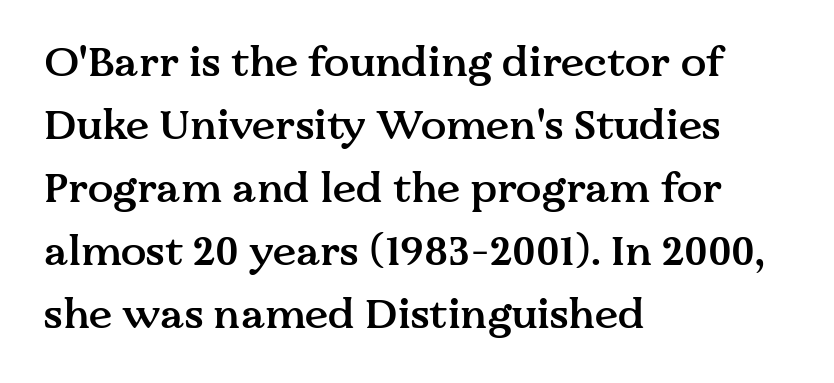
Caption: standard tracking, unaltered. Are there feet on the stems? There are — it's a serif. Moderately thickened strokes mark this as semibold type. Is there much room between lines? A standard amount, neither cramped nor airy. These lines are set flush left with a ragged right edge. Every character sits straight up, as roman type does.
